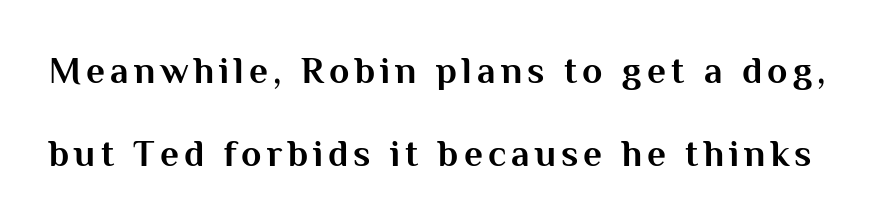
The image shows 37 px bold sans-serif type, upright; set loose line spacing (2.23x), not underlined; medium stroke contrast and a medium x-height.
